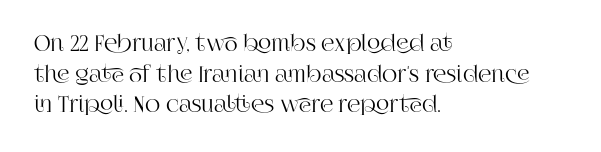
Style check: upright. Quick note: interline space is typical. This sample uses plain, unmodified letter spacing. In CSS terms this would be text-align: left.
